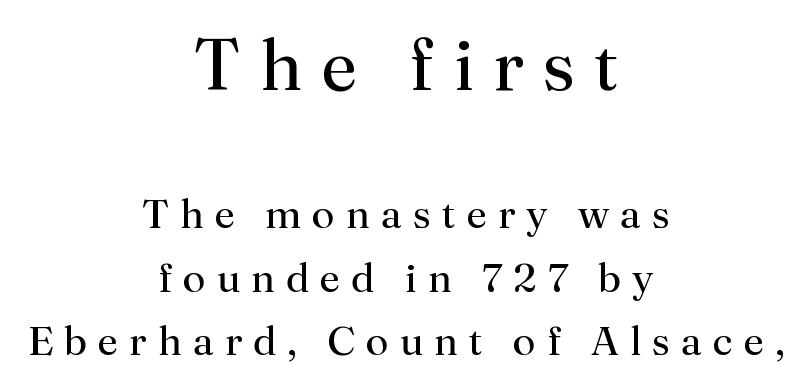
{"serif": "yes", "italic": "no", "bold": "no", "weight": "regular", "width": "normal", "stroke_contrast": "medium", "x_height": "small", "monospaced": "no", "underline": "no", "align": "center", "line_spacing": "normal", "line_spacing_ratio": 1.54, "letter_spacing": "wide", "letter_spacing_em": 0.27, "larger_block": "first", "size_ratio": 1.76, "glyph_px": 72}
